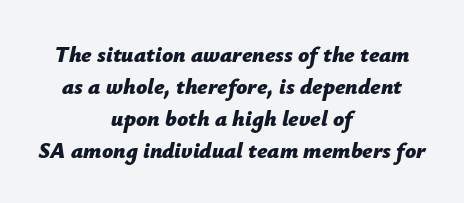
{"italic": "yes", "lean": "right", "slant_degrees": 12, "bold": "yes", "underline": "no", "align": "center", "line_spacing": "normal", "line_spacing_ratio": 1.45, "letter_spacing": "normal", "letter_spacing_em": 0.0, "glyph_px": 22}
